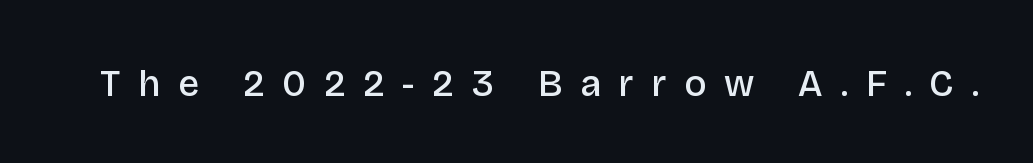
Caption: expanded tracking, letters set apart. Decoration check: the copy has no underline. Note: no serifs on the glyphs. Rendered with straight, roman letterforms. Varying glyph widths throughout — classic text-font behaviour.
